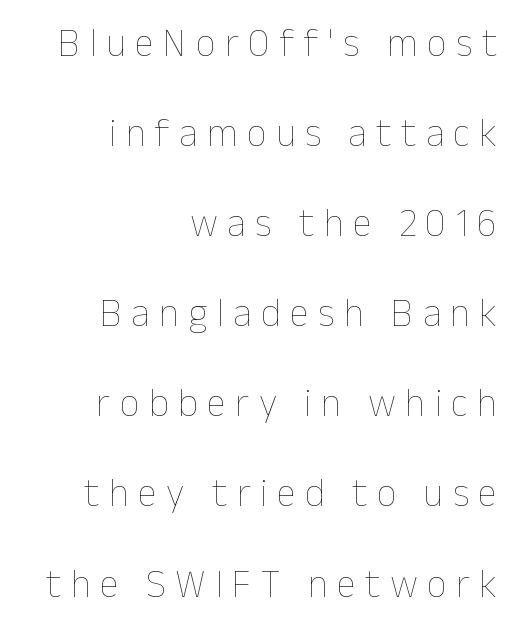
Q: Is the text bold? A: No.
Q: Is the text italic (slanted)? A: No, it is upright.
Q: Is the text underlined? A: No.
Q: How is the paragraph aligned? A: Right-aligned.
Q: Is the spacing between letters normal or unusually wide? A: Unusually wide.
Q: Is the spacing between lines tight, normal or loose? A: Loose.
Q: Width (condensed, normal, or wide)? A: Normal.
Q: Stroke contrast? A: Low.
Q: x-height? A: Medium.
Q: Monospaced? A: No.
